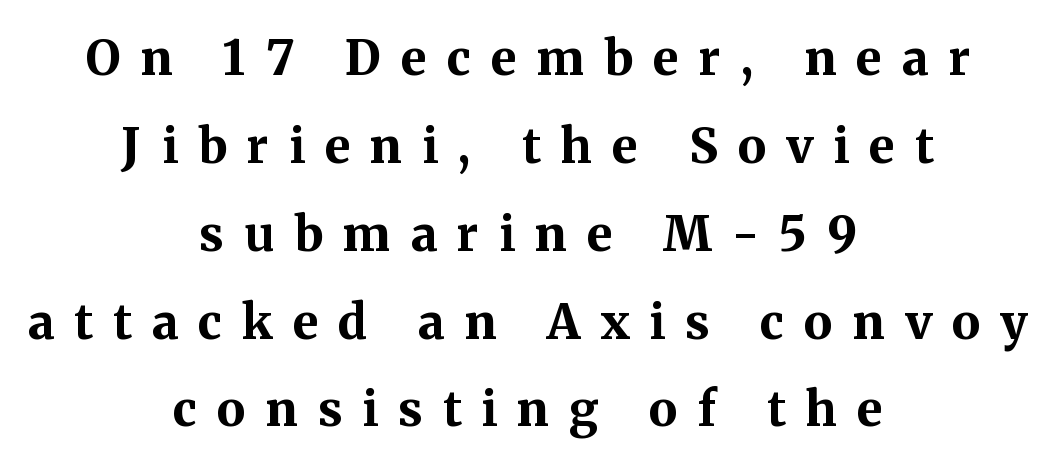
Q: Is the text bold? A: Yes.
Q: Is the text italic (slanted)? A: No, it is upright.
Q: Is the typeface a serif or a sans-serif typeface? A: Serif.
Q: Is the text underlined? A: No.
Q: How is the paragraph aligned? A: Centered.
Q: Is the spacing between letters normal or unusually wide? A: Unusually wide.
Q: Width (condensed, normal, or wide)? A: Normal.
Q: Stroke contrast? A: Medium.
Q: x-height? A: Medium.
Q: Monospaced? A: No.
